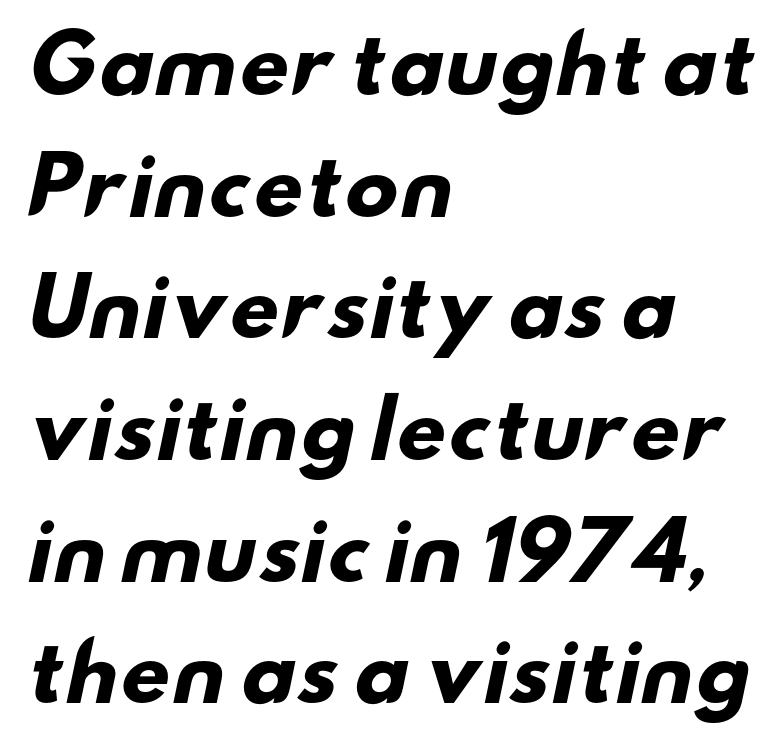
{"serif": "no", "bold": "yes", "weight": "heavy", "width": "wide", "stroke_contrast": "low", "x_height": "small", "monospaced": "no", "underline": "no", "align": "left", "line_spacing": "normal", "line_spacing_ratio": 1.56, "letter_spacing": "normal", "letter_spacing_em": 0.0, "glyph_px": 78}
